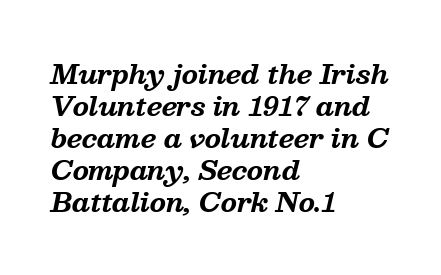
Q: Is the text bold? A: Yes.
Q: Is the text italic (slanted)? A: Yes, it leans right by about 13 degrees.
Q: Is the text underlined? A: No.
Q: How is the paragraph aligned? A: Left-aligned.
Q: Is the spacing between letters normal or unusually wide? A: Normal.
